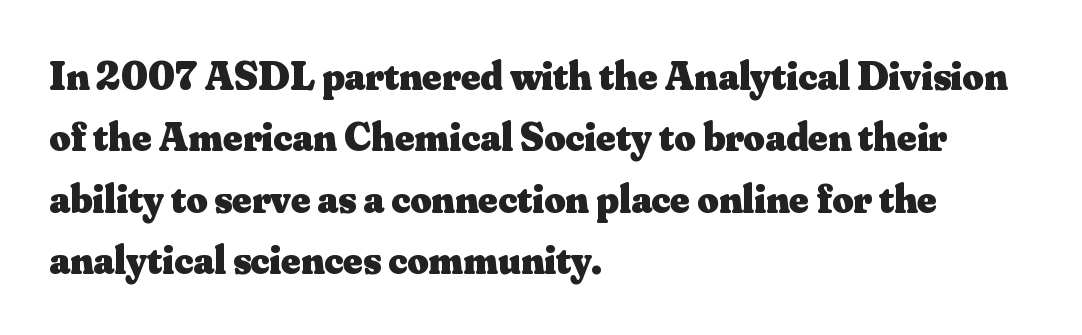
What weight is shown? A full bold with thick strokes. This sample uses plain, unmodified letter spacing. Baseline-to-baseline distance is the conventional proportion of letter height. The baseline area is clear. Looks like regular typesetting: each glyph gets only the width it needs.
